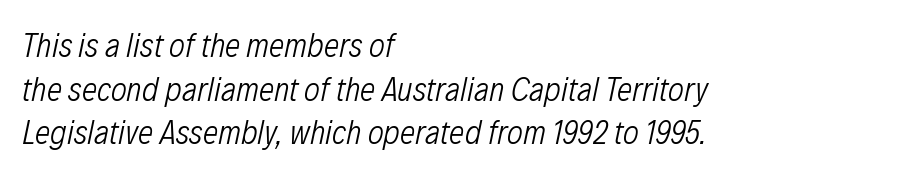
The image shows 34 px light, condensed type, italic (leaning right); set left-aligned, normal line spacing (1.28x), normal letter spacing, not underlined; low stroke contrast and a medium x-height.
